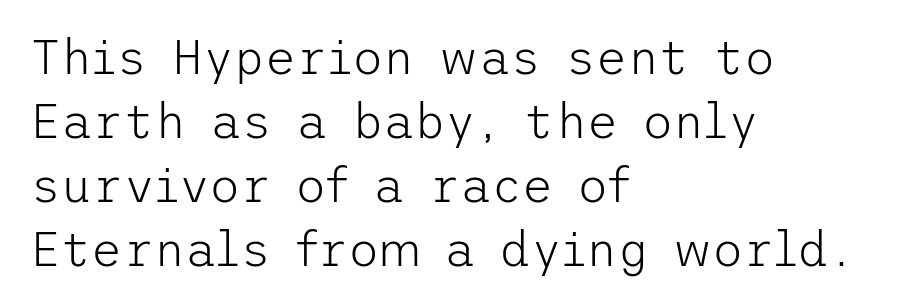
{"serif": "no", "italic": "no", "bold": "no", "weight": "light", "width": "normal", "stroke_contrast": "low", "x_height": "medium", "underline": "no", "align": "left", "line_spacing": "normal", "line_spacing_ratio": 1.33, "letter_spacing": "normal", "letter_spacing_em": 0.0, "glyph_px": 48}
